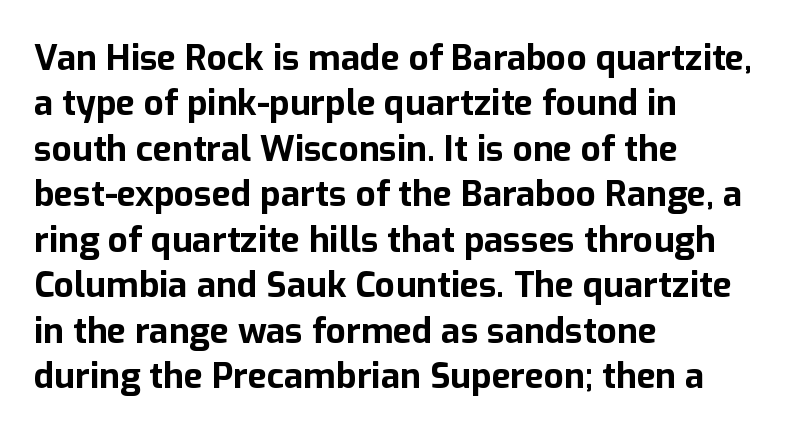
Q: Is the text bold? A: Yes.
Q: Is the text italic (slanted)? A: No, it is upright.
Q: Is the typeface a serif or a sans-serif typeface? A: Sans-serif.
Q: Is the text underlined? A: No.
Q: How is the paragraph aligned? A: Left-aligned.
Q: Is the spacing between letters normal or unusually wide? A: Normal.
Q: Is the spacing between lines tight, normal or loose? A: Normal.
Q: Width (condensed, normal, or wide)? A: Normal.
Q: Stroke contrast? A: Low.
Q: x-height? A: Medium.
Q: Monospaced? A: No.
